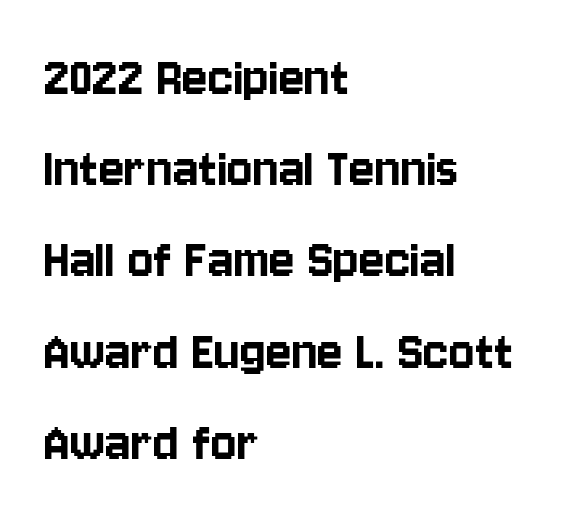
The image shows 60 px condensed sans-serif type, upright; set left-aligned, normal line spacing (1.52x), normal letter spacing, not underlined; low stroke contrast and a large x-height.
